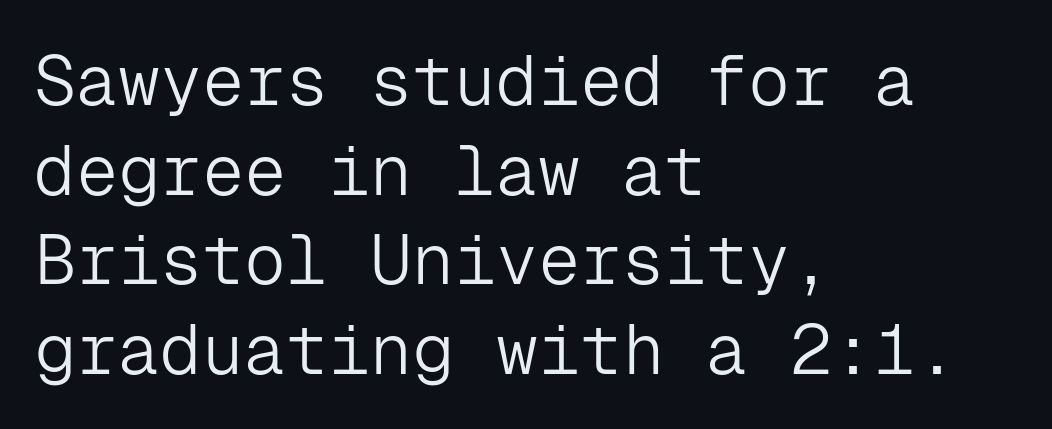
The image shows 70 px light sans-serif type, upright, monospaced; set left-aligned, normal line spacing (1.28x), normal letter spacing, not underlined; low stroke contrast and a medium x-height.
